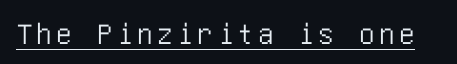
Q: Is the text italic (slanted)? A: No, it is upright.
Q: Is the typeface a serif or a sans-serif typeface? A: Sans-serif.
Q: Is the text underlined? A: Yes.
Q: Width (condensed, normal, or wide)? A: Condensed.
Q: Stroke contrast? A: Low.
Q: x-height? A: Large.
